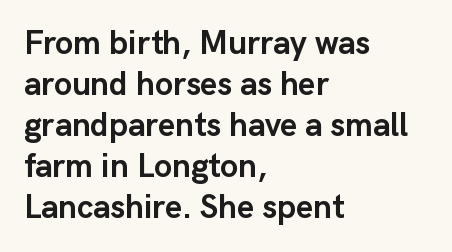
{"serif": "no", "italic": "no", "bold": "yes", "weight": "semibold", "width": "normal", "stroke_contrast": "low", "x_height": "medium", "monospaced": "no", "underline": "no", "align": "left", "line_spacing_ratio": 1.24, "letter_spacing": "normal", "letter_spacing_em": 0.0, "glyph_px": 33}
